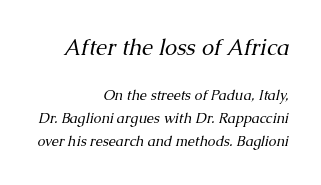
In CSS terms this would be text-align: right. No word sits above an underline. The passage shown stacks its lines at a standard gap. Is the letter spacing exaggerated? No — it looks like the ordinary default. When letters slant like this, we call the style italic. The cut favours lightness, reaching ordinary text weight at its darkest.
